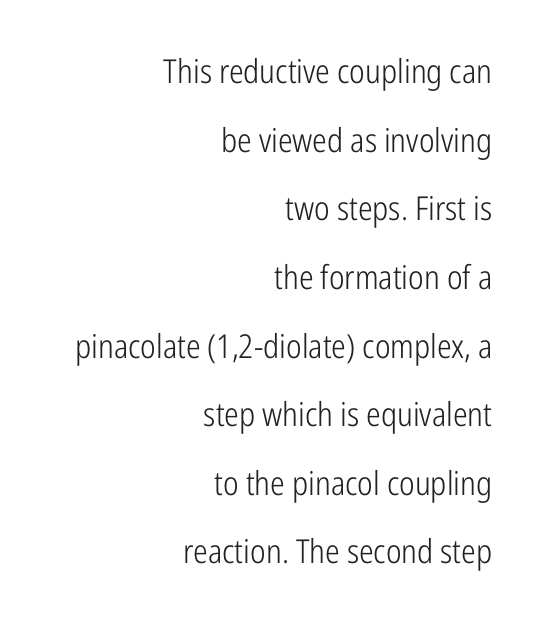
{"serif": "no", "italic": "no", "bold": "no", "weight": "light", "width": "condensed", "stroke_contrast": "low", "x_height": "medium", "monospaced": "no", "underline": "no", "align": "right", "line_spacing": "loose", "line_spacing_ratio": 2.08, "letter_spacing": "normal", "letter_spacing_em": 0.0, "glyph_px": 33}
